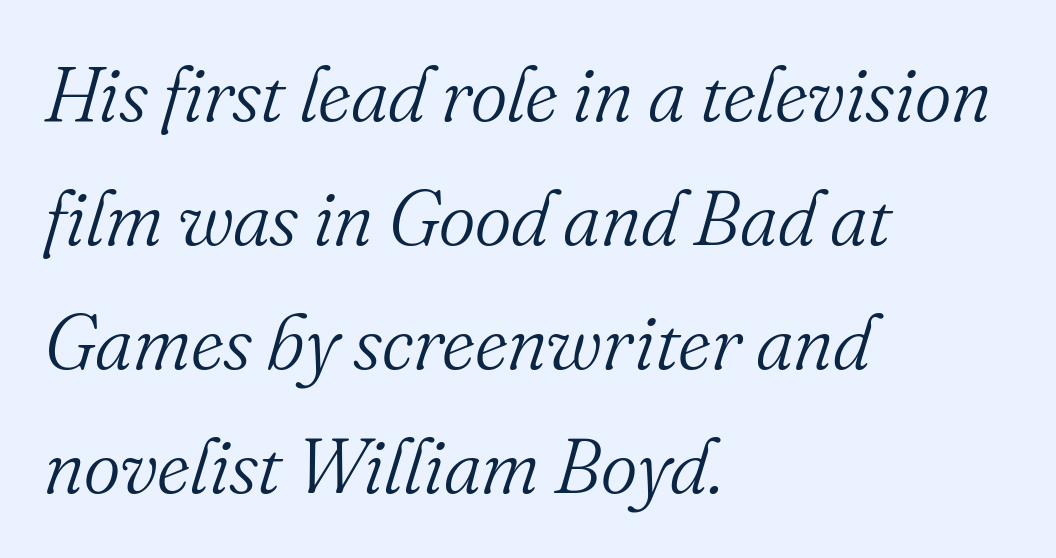
Any mark beneath the type? The region is blank. Notice how the passage keeps a crisp vertical edge on the left only. Each letter keeps its own natural width here, so spacing adapts to shape. One glance says typical: line gaps are just what's usual. To sum up the face: it has serifs.
